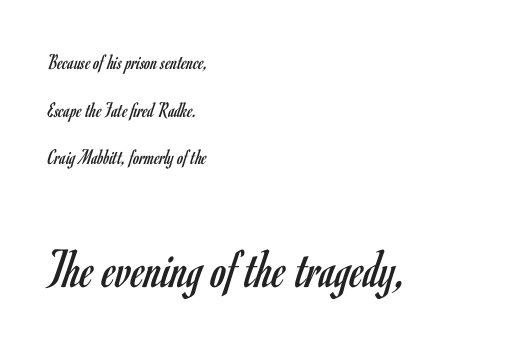
Ink coverage per letter is moderate at most. This rendering features lettering with no underline. Where is the straight margin? On the left.
